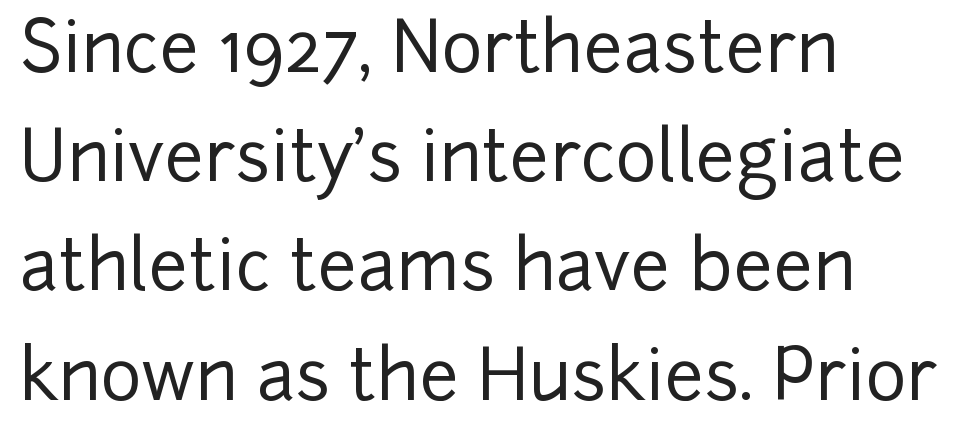
{"serif": "no", "italic": "no", "width": "normal", "stroke_contrast": "low", "x_height": "medium", "monospaced": "no", "underline": "no", "align": "left", "line_spacing": "normal", "line_spacing_ratio": 1.56, "letter_spacing": "normal", "letter_spacing_em": 0.0, "glyph_px": 70}
